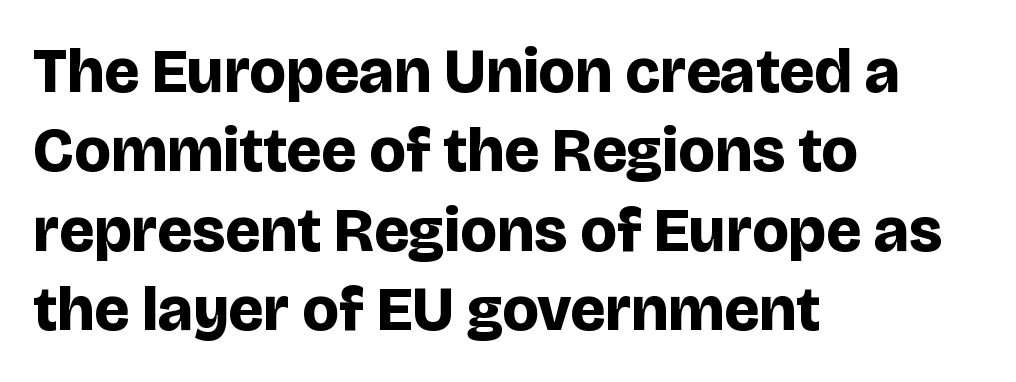
Q: Is the text bold? A: Yes.
Q: Is the text italic (slanted)? A: No, it is upright.
Q: Is the typeface a serif or a sans-serif typeface? A: Sans-serif.
Q: Is the text underlined? A: No.
Q: How is the paragraph aligned? A: Left-aligned.
Q: Is the spacing between letters normal or unusually wide? A: Normal.
Q: Is the spacing between lines tight, normal or loose? A: Normal.
Q: Width (condensed, normal, or wide)? A: Normal.
Q: Stroke contrast? A: Low.
Q: x-height? A: Large.
Q: Monospaced? A: No.
